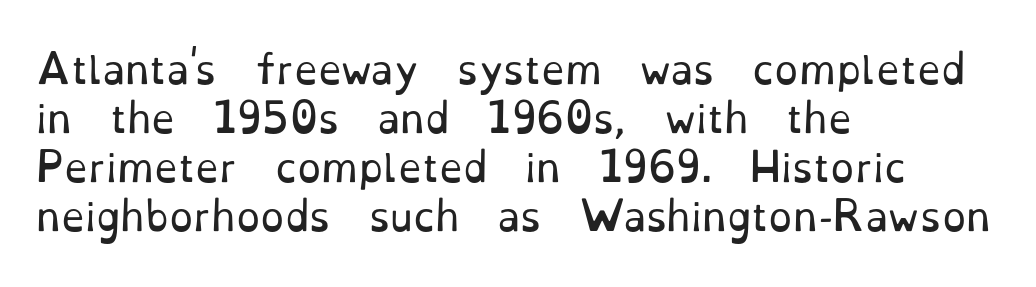
The image shows 38 px regular-weight type, upright; set left-aligned, normal line spacing (1.29x), normal letter spacing, not underlined; low stroke contrast and a small x-height.
